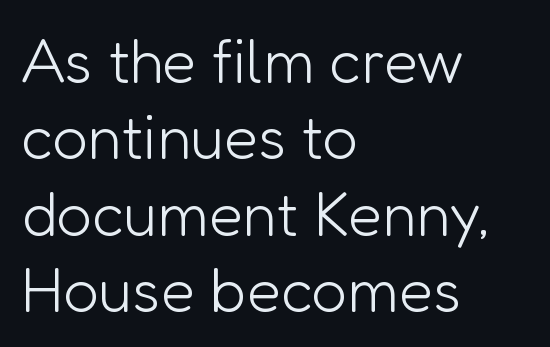
Character widths vary here, with narrow letters taking less room than wide ones. No chunkiness to these letters — they're not bold. Does the copy run flush right? No — it runs flush left. To sum up the face: it is a sans, with no serifs. Nope, not italic — everything's standing straight.
